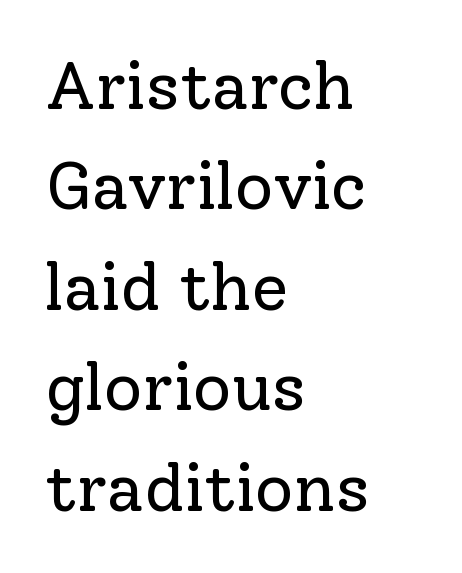
{"serif": "yes", "italic": "no", "bold": "no", "weight": "regular", "width": "normal", "stroke_contrast": "low", "x_height": "medium", "monospaced": "no", "underline": "no", "align": "left", "line_spacing": "normal", "line_spacing_ratio": 1.5, "letter_spacing": "normal", "letter_spacing_em": 0.0, "glyph_px": 67}
